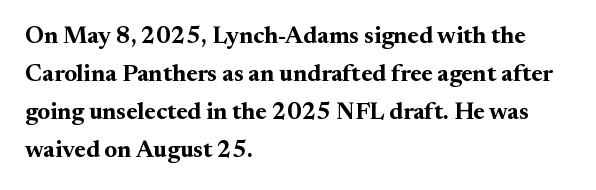
{"italic": "no", "bold": "yes", "underline": "no", "align": "left", "line_spacing": "normal", "line_spacing_ratio": 1.59, "letter_spacing": "normal", "letter_spacing_em": 0.0, "glyph_px": 24}
